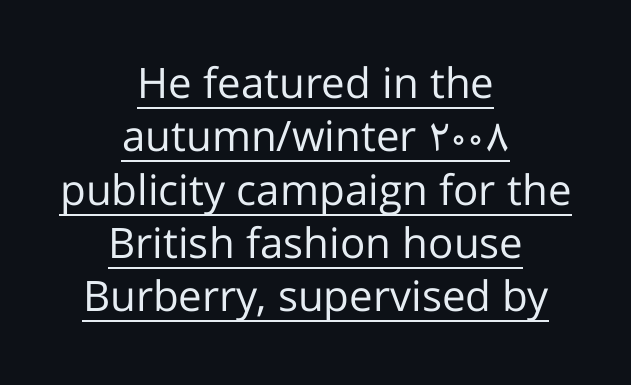
Q: Is the text bold? A: No.
Q: Is the text italic (slanted)? A: No, it is upright.
Q: Is the typeface a serif or a sans-serif typeface? A: Sans-serif.
Q: Is the text underlined? A: Yes.
Q: How is the paragraph aligned? A: Centered.
Q: Is the spacing between letters normal or unusually wide? A: Normal.
Q: Is the spacing between lines tight, normal or loose? A: Normal.
Q: Width (condensed, normal, or wide)? A: Normal.
Q: Stroke contrast? A: Low.
Q: x-height? A: Medium.
Q: Monospaced? A: No.
